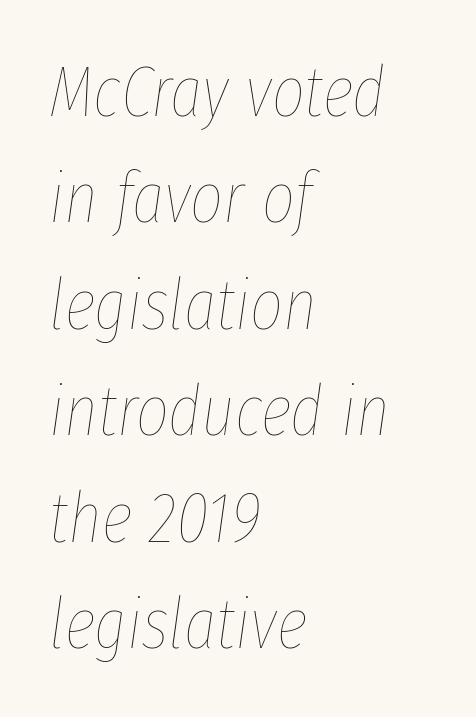
This rendering features lettering with no underline. Do the characters align in a grid? No, the font is proportional. Each line starts at the same left margin while the right side varies. It's the slanting kind of type. This block has exactly the height ordinary leading produces.
